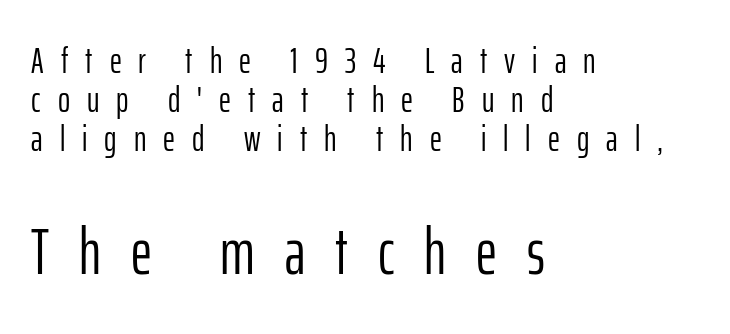
The image shows 65 px light, condensed sans-serif type, upright; set left-aligned, tight line spacing (1.05x), unusually wide letter spacing (+0.46 em), not underlined; the second (bottom) block is 1.76x larger; low stroke contrast and a medium x-height.
